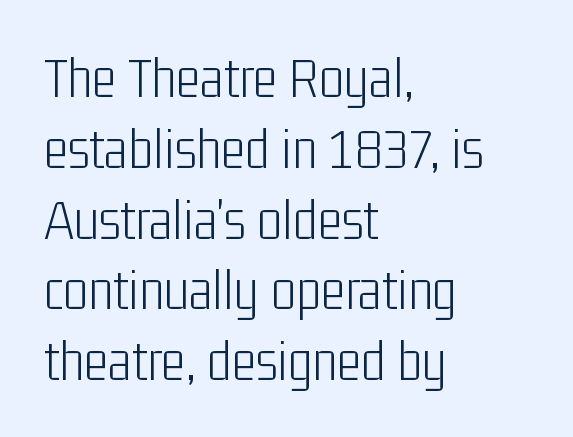
{"serif": "no", "italic": "no", "bold": "no", "weight": "light", "width": "condensed", "stroke_contrast": "low", "x_height": "medium", "monospaced": "no", "underline": "no", "align": "left", "line_spacing_ratio": 1.2, "letter_spacing": "normal", "letter_spacing_em": 0.0, "glyph_px": 59}
